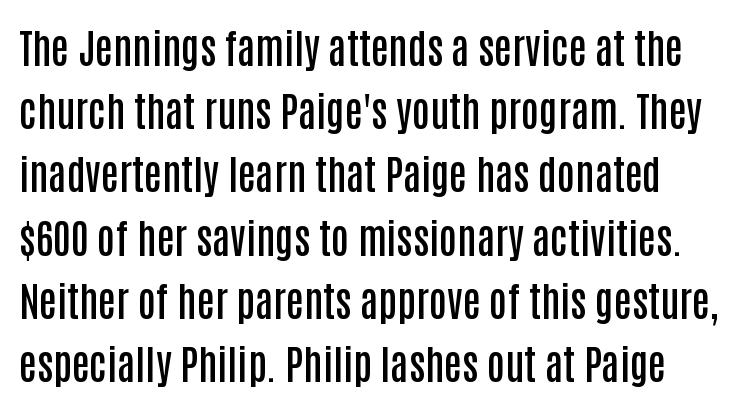
{"serif": "no", "italic": "no", "bold": "semi", "weight": "semibold", "width": "condensed", "stroke_contrast": "low", "x_height": "large", "monospaced": "no", "underline": "no", "line_spacing": "normal", "line_spacing_ratio": 1.58, "letter_spacing": "normal", "letter_spacing_em": 0.0, "glyph_px": 40}
